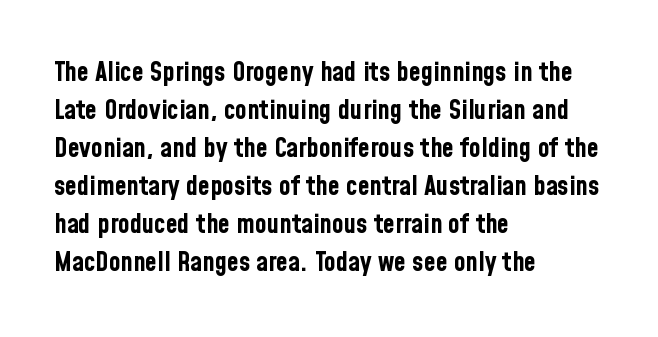
Q: Is the text bold? A: Yes.
Q: Is the text italic (slanted)? A: No, it is upright.
Q: Is the text underlined? A: No.
Q: How is the paragraph aligned? A: Left-aligned.
Q: Is the spacing between letters normal or unusually wide? A: Normal.
Q: Is the spacing between lines tight, normal or loose? A: Normal.
